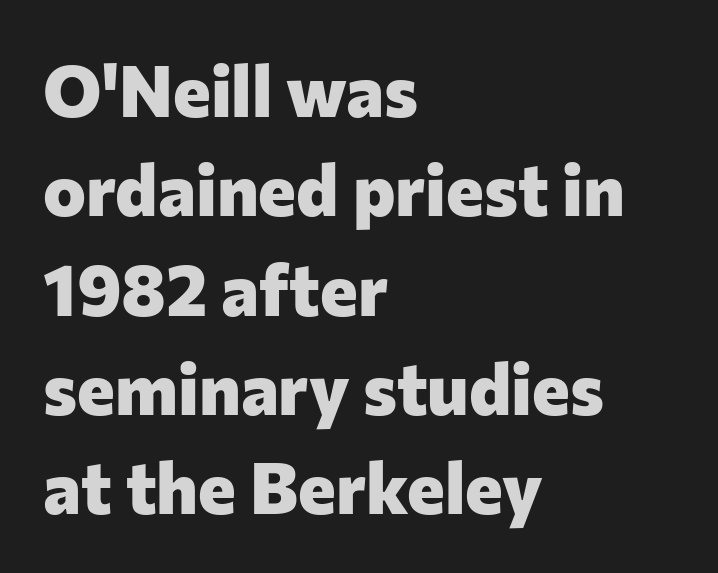
Q: Is the text bold? A: Yes.
Q: Is the text italic (slanted)? A: No, it is upright.
Q: Is the typeface a serif or a sans-serif typeface? A: Sans-serif.
Q: Is the text underlined? A: No.
Q: How is the paragraph aligned? A: Left-aligned.
Q: Is the spacing between letters normal or unusually wide? A: Normal.
Q: Is the spacing between lines tight, normal or loose? A: Normal.
Q: Width (condensed, normal, or wide)? A: Normal.
Q: Stroke contrast? A: Low.
Q: x-height? A: Medium.
Q: Monospaced? A: No.
